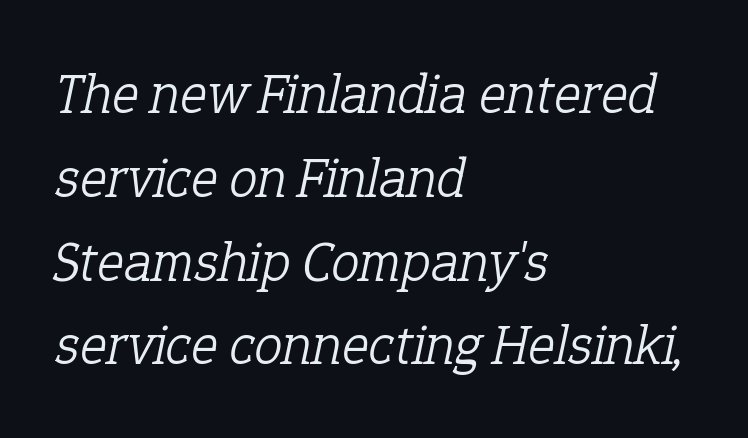
The image shows 57 px light serif type, italic (leaning right); set left-aligned, normal line spacing (1.47x), normal letter spacing, not underlined; low stroke contrast and a medium x-height.
